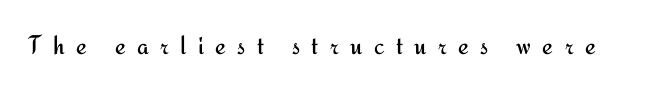
{"italic": "no", "bold": "no", "underline": "no", "letter_spacing": "wide", "letter_spacing_em": 0.42, "glyph_px": 27}
